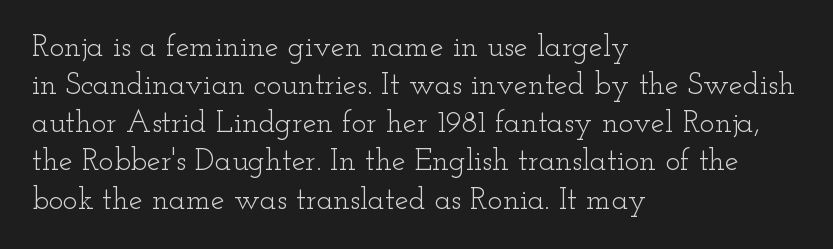
The image shows 31 px light, wide serif type, upright; set left-aligned, line spacing 1.23x, normal letter spacing, not underlined; low stroke contrast and a small x-height.
